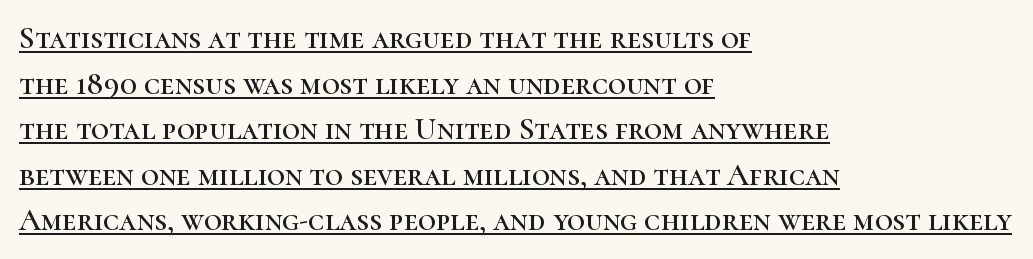
{"serif": "yes", "italic": "no", "width": "normal", "stroke_contrast": "high", "x_height": "medium", "monospaced": "no", "underline": "yes", "align": "left", "line_spacing": "normal", "line_spacing_ratio": 1.47, "letter_spacing": "normal", "letter_spacing_em": 0.0, "glyph_px": 31}
